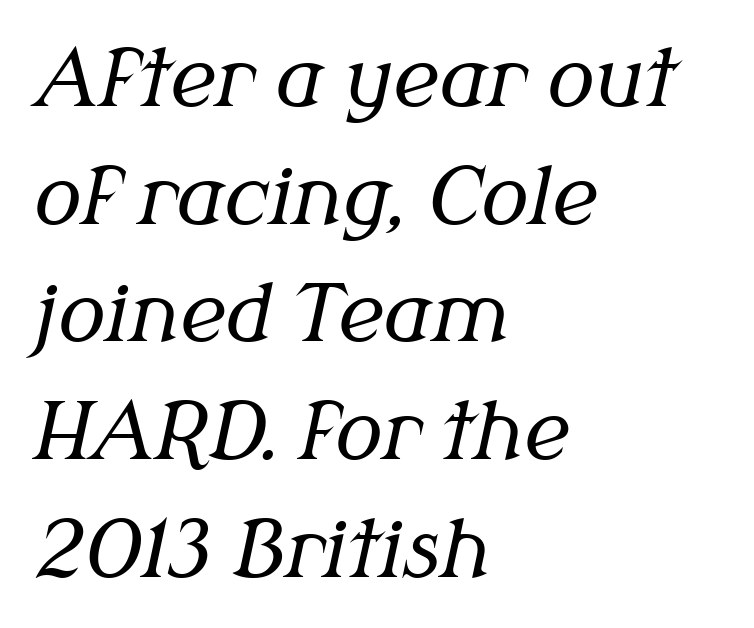
Q: Is the text bold? A: No.
Q: Is the text italic (slanted)? A: Yes, it leans right by about 12 degrees.
Q: Is the typeface a serif or a sans-serif typeface? A: Serif.
Q: Is the text underlined? A: No.
Q: How is the paragraph aligned? A: Left-aligned.
Q: Is the spacing between letters normal or unusually wide? A: Normal.
Q: Is the spacing between lines tight, normal or loose? A: Normal.
Q: Width (condensed, normal, or wide)? A: Normal.
Q: Stroke contrast? A: Medium.
Q: x-height? A: Medium.
Q: Monospaced? A: No.
